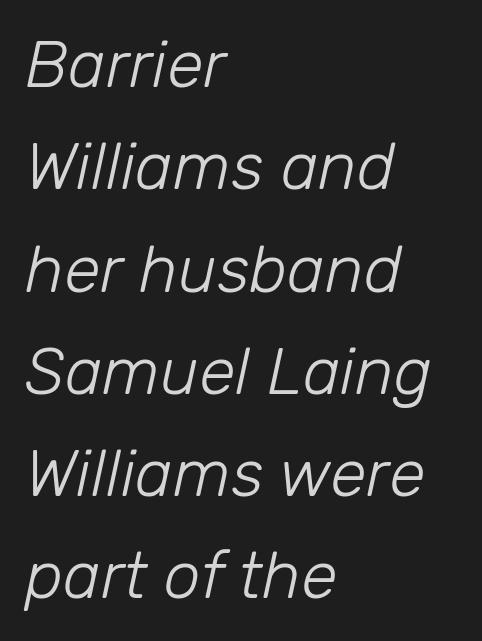
The image shows 66 px light type, italic (leaning right); set left-aligned, normal line spacing (1.55x), normal letter spacing, not underlined; low stroke contrast and a medium x-height.
